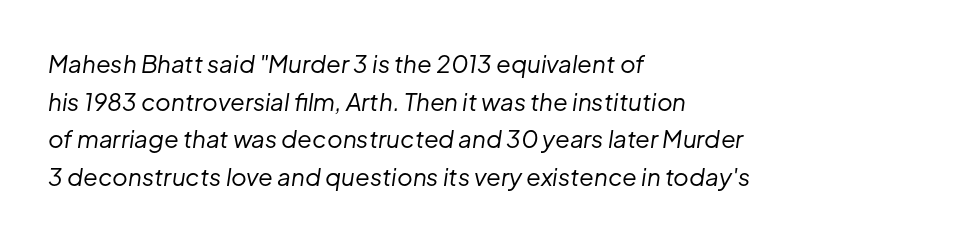
Q: Is the text bold? A: No.
Q: Is the text italic (slanted)? A: Yes, it leans right by about 8 degrees.
Q: Is the text underlined? A: No.
Q: How is the paragraph aligned? A: Left-aligned.
Q: Is the spacing between letters normal or unusually wide? A: Normal.
Q: Is the spacing between lines tight, normal or loose? A: Normal.
